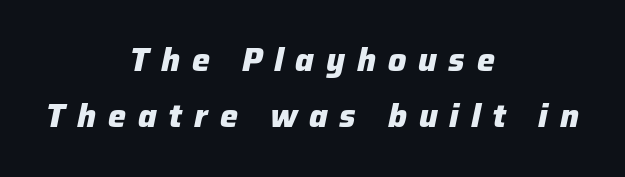
{"italic": "yes", "lean": "right", "slant_degrees": 12, "bold": "yes", "weight": "heavy", "width": "normal", "stroke_contrast": "low", "x_height": "medium", "monospaced": "no", "underline": "no", "align": "center", "line_spacing_ratio": 1.76, "letter_spacing": "wide", "letter_spacing_em": 0.37, "glyph_px": 32}
